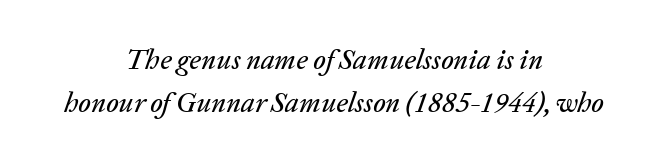
Compared with typical body copy, the letter spacing here is the same. Each letter keeps its own natural width here, so spacing adapts to shape. An italicized treatment has been applied to the whole sample. The leading is moderate, giving the passage an even texture. In CSS terms this would be text-align: center.
